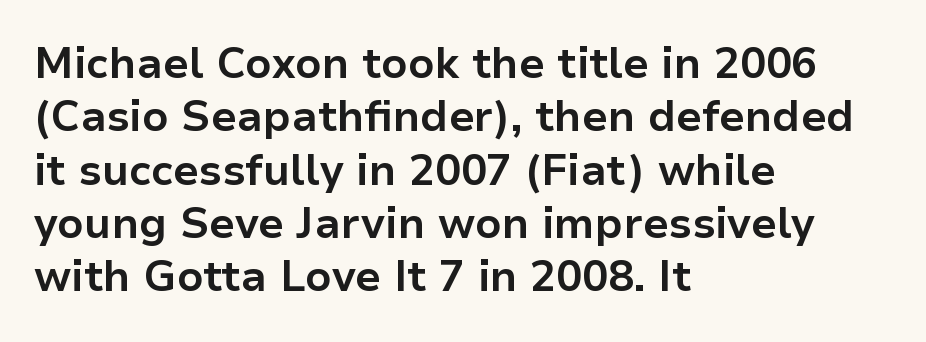
The characters display no serif detailing; their extremities are plain. No italicization has been applied; the sample stays upright. Heavy-handed strokes throughout: this text is bold. The face used here is proportionally spaced, like ordinary book or web type. Anything drawn beneath the words? Only blank space.
